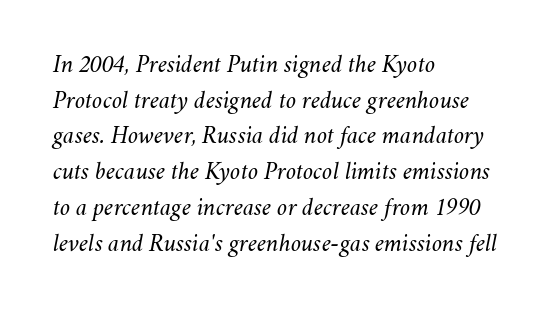
{"italic": "yes", "lean": "right", "slant_degrees": 11, "bold": "no", "underline": "no", "align": "left", "line_spacing": "normal", "line_spacing_ratio": 1.43, "letter_spacing": "normal", "letter_spacing_em": 0.0, "glyph_px": 25}
